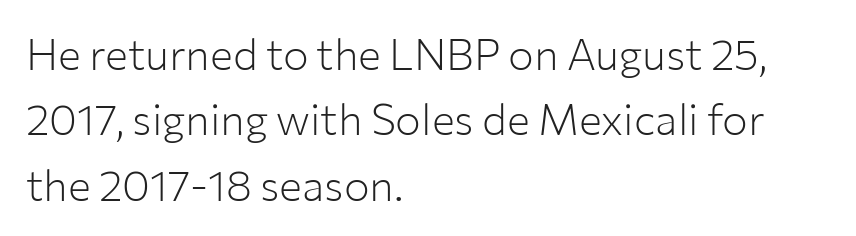
Note: no serifs on the glyphs. The letters sit at their default tracking, neither squeezed nor spread. Is this a heavy cut? Hardly; it is regular or lighter. The designer left line spacing at the default.
